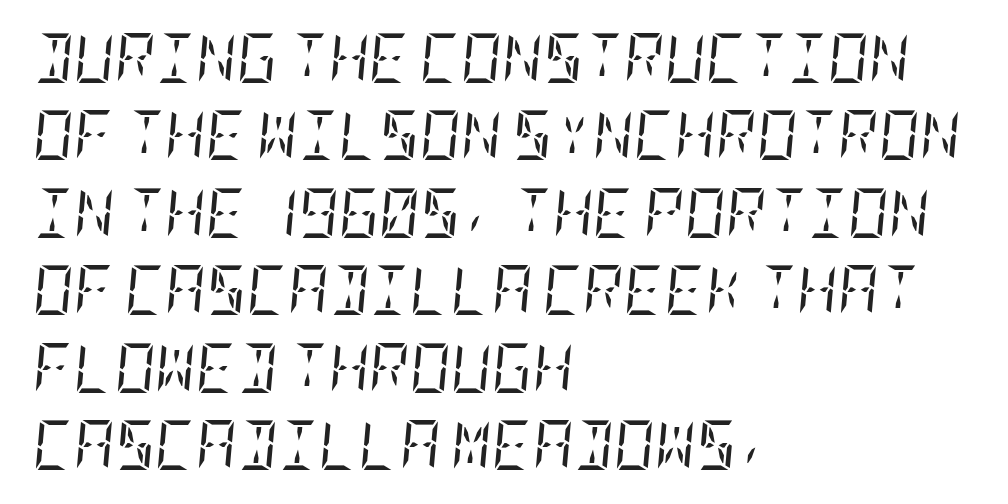
Q: Is the text bold? A: No.
Q: Is the text italic (slanted)? A: Yes, it leans right by about 5 degrees.
Q: Is the typeface a serif or a sans-serif typeface? A: Serif.
Q: Is the text underlined? A: No.
Q: How is the paragraph aligned? A: Left-aligned.
Q: Is the spacing between letters normal or unusually wide? A: Normal.
Q: Is the spacing between lines tight, normal or loose? A: Normal.
Q: Width (condensed, normal, or wide)? A: Condensed.
Q: Stroke contrast? A: Low.
Q: x-height? A: Large.
